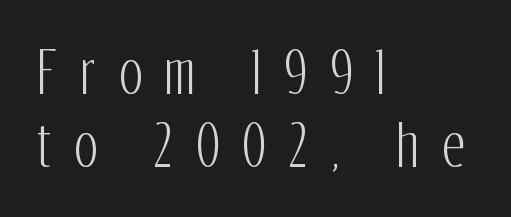
The designer left line spacing at the default. Think of a printed novel: that variable character pitch is what you see here. In terms of letterspacing, this is a distinctly airy, spread setting. This is the regular roman posture of the typeface.
